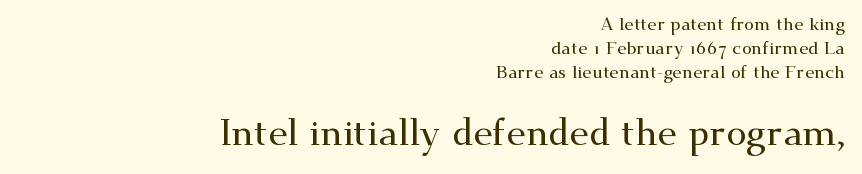
Q: Is the text italic (slanted)? A: No, it is upright.
Q: Is the typeface a serif or a sans-serif typeface? A: Serif.
Q: Is the text underlined? A: No.
Q: How is the paragraph aligned? A: Right-aligned.
Q: Is the spacing between letters normal or unusually wide? A: Normal.
Q: Is the spacing between lines tight, normal or loose? A: Normal.
Q: Which block of text is set in a larger size, the first (top) or the second (bottom)? A: The second (bottom) one.
Q: Width (condensed, normal, or wide)? A: Wide.
Q: Stroke contrast? A: Medium.
Q: x-height? A: Small.
Q: Monospaced? A: No.
